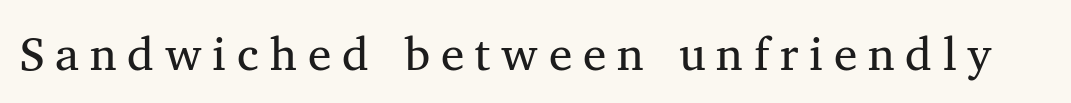
{"serif": "yes", "bold": "no", "weight": "regular", "width": "normal", "stroke_contrast": "medium", "x_height": "medium", "monospaced": "no", "underline": "no", "letter_spacing": "wide", "letter_spacing_em": 0.23, "glyph_px": 47}
